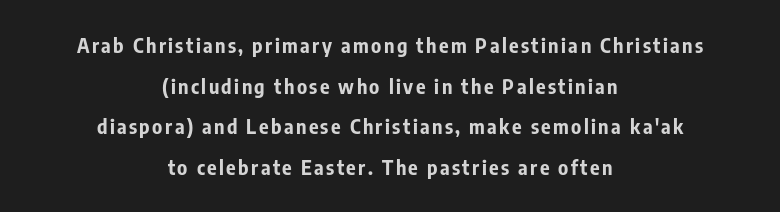
Q: Is the text bold? A: Yes.
Q: Is the text italic (slanted)? A: No, it is upright.
Q: Is the text underlined? A: No.
Q: How is the paragraph aligned? A: Centered.
Q: Is the spacing between lines tight, normal or loose? A: Loose.
